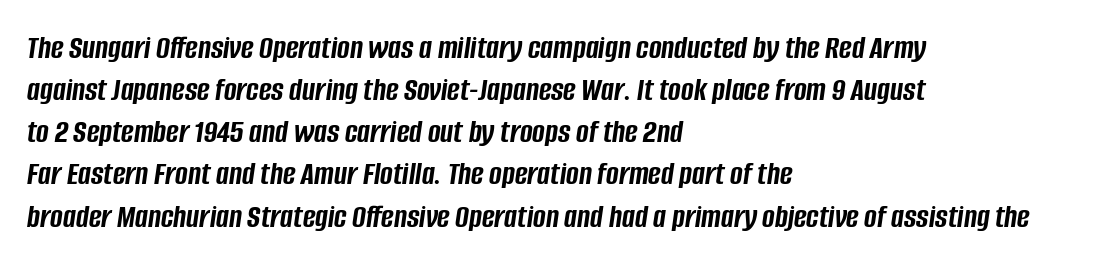
The image shows 34 px semibold, condensed type, italic (leaning right); set left-aligned, line spacing 1.24x, normal letter spacing, not underlined; low stroke contrast and a large x-height.
